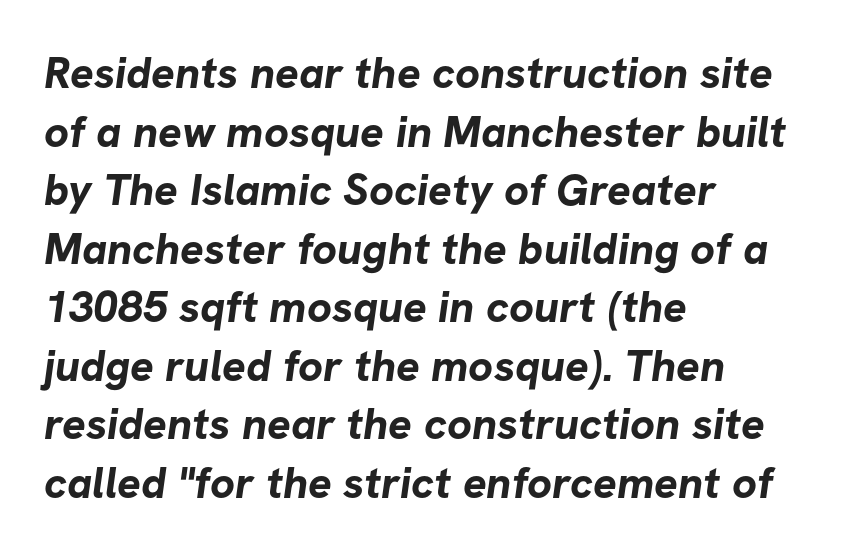
{"serif": "no", "bold": "yes", "weight": "bold", "width": "normal", "stroke_contrast": "low", "x_height": "medium", "monospaced": "no", "underline": "no", "align": "left", "line_spacing": "normal", "line_spacing_ratio": 1.33, "letter_spacing": "normal", "letter_spacing_em": 0.0, "glyph_px": 44}
